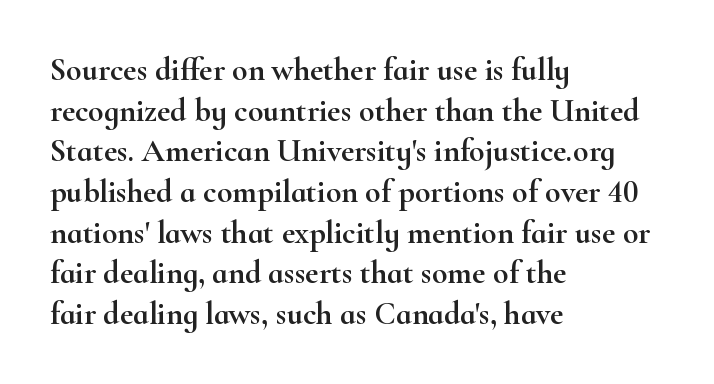
The image shows 32 px wide serif type, upright; set left-aligned, normal line spacing (1.27x), normal letter spacing, not underlined; high stroke contrast and a small x-height.
